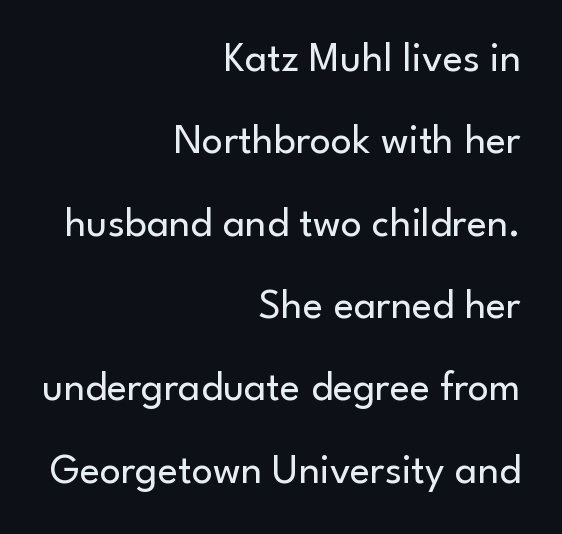
{"serif": "no", "italic": "no", "bold": "no", "weight": "regular", "width": "normal", "stroke_contrast": "low", "x_height": "small", "monospaced": "no", "underline": "no", "align": "right", "line_spacing": "loose", "line_spacing_ratio": 1.96, "letter_spacing": "normal", "letter_spacing_em": 0.0, "glyph_px": 42}
